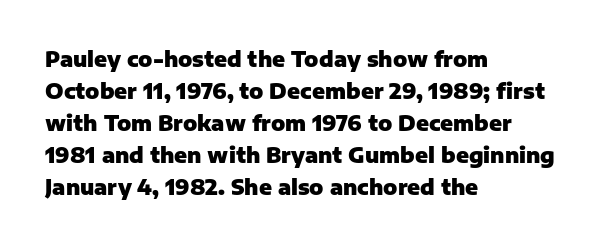
{"italic": "no", "bold": "yes", "underline": "no", "align": "left", "line_spacing": "normal", "line_spacing_ratio": 1.52, "letter_spacing": "normal", "letter_spacing_em": 0.0, "glyph_px": 21}
